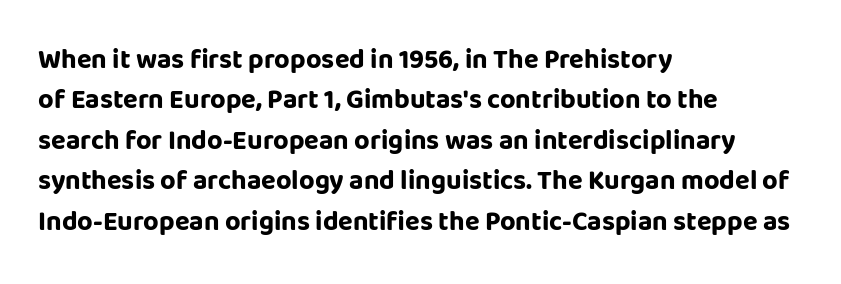
Q: Is the text bold? A: Yes.
Q: Is the text italic (slanted)? A: No, it is upright.
Q: Is the text underlined? A: No.
Q: How is the paragraph aligned? A: Left-aligned.
Q: Is the spacing between letters normal or unusually wide? A: Normal.
Q: Is the spacing between lines tight, normal or loose? A: Normal.
